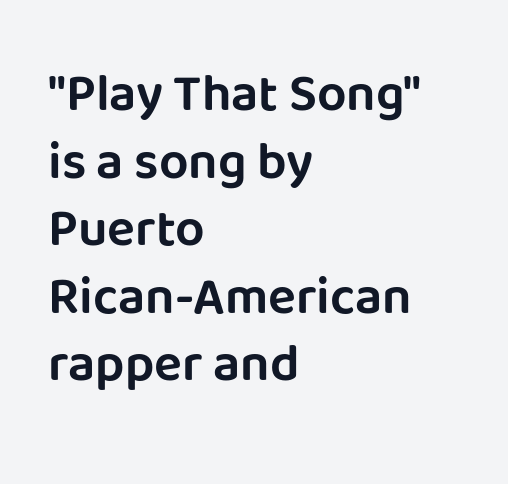
The image shows 52 px sans-serif type, upright; set left-aligned, normal line spacing (1.3x), normal letter spacing, not underlined; low stroke contrast and a large x-height.
